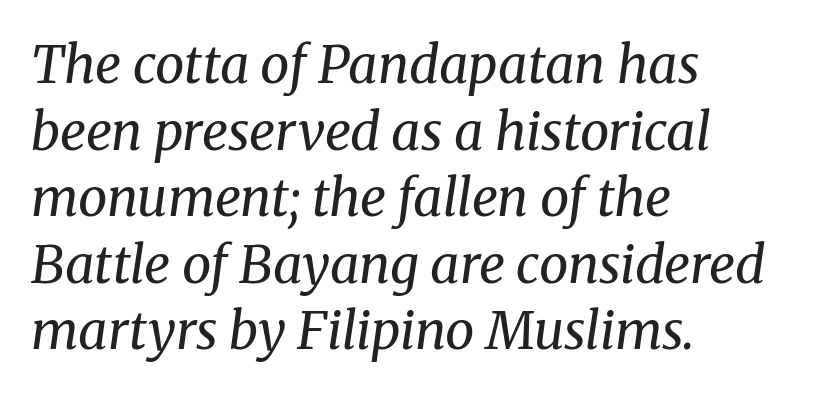
Note: serifs present on the glyphs. The letters advance in unequal steps, a hallmark of proportional type. Honestly, the row spacing looks completely unremarkable. Decoration check: the copy has no underline. These lines stack with their left ends in a neat column.
